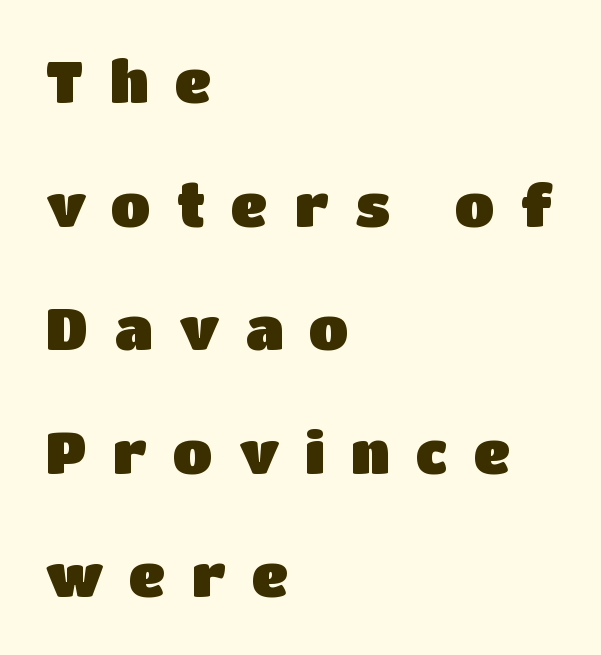
The paragraph shown leans on its left margin. The space between consecutive lines is lavish. Examine the stroke ends and you'll find no serifs. The font's upright variant was chosen for this text.
